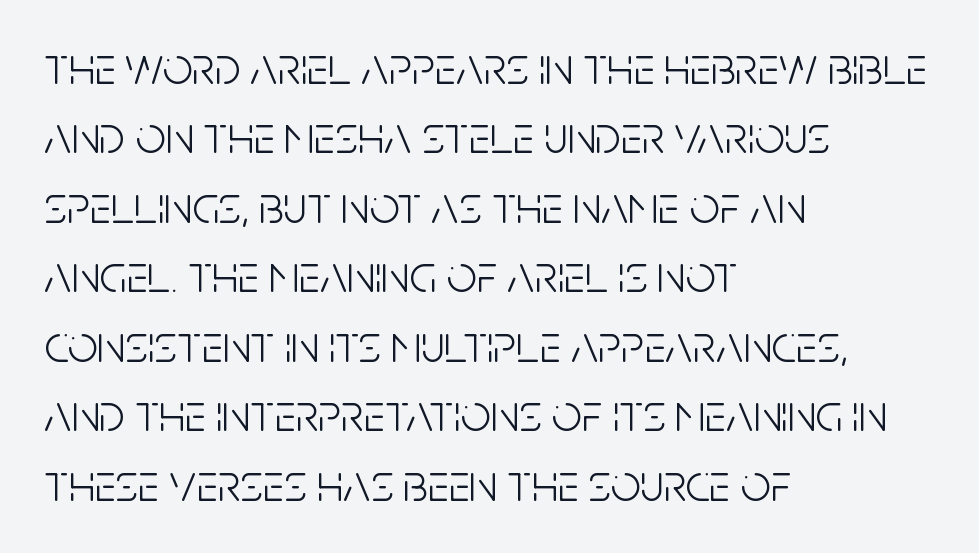
{"serif": "no", "italic": "no", "bold": "no", "weight": "light", "width": "condensed", "stroke_contrast": "low", "x_height": "large", "monospaced": "no", "underline": "no", "align": "left", "line_spacing": "normal", "line_spacing_ratio": 1.31, "letter_spacing": "normal", "letter_spacing_em": 0.0, "glyph_px": 53}
